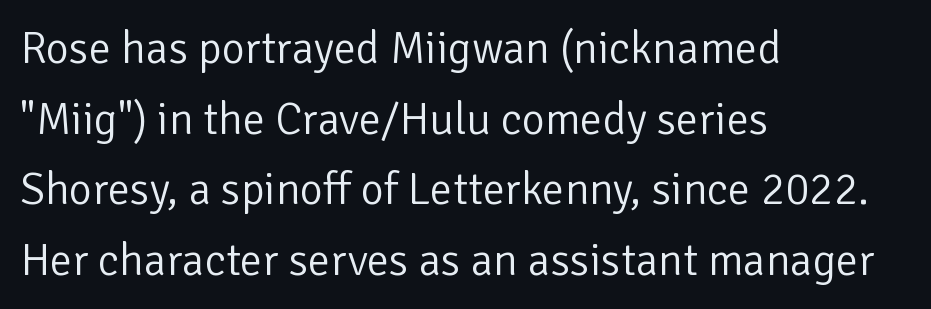
Casual observation: everything's shoved over to the left. Is the letter spacing exaggerated? No — it looks like the ordinary default. Descenders are the only things crossing below the line. Weight class: somewhere from thin through regular. Typographically, this falls in the sans-serif category.
